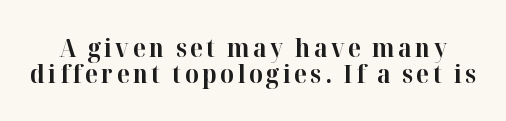
Q: Is the text bold? A: Yes.
Q: Is the text italic (slanted)? A: No, it is upright.
Q: Is the text underlined? A: No.
Q: Is the spacing between lines tight, normal or loose? A: Tight.
